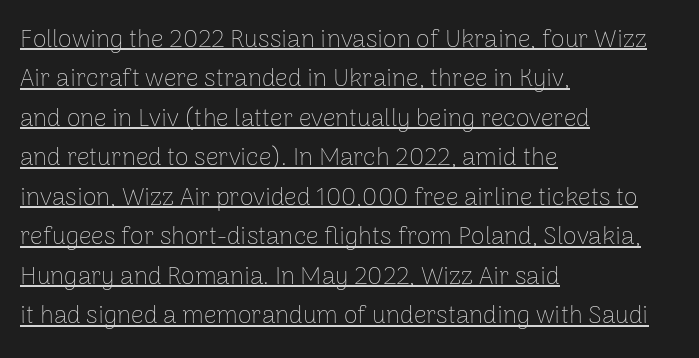
{"italic": "no", "bold": "no", "underline": "yes", "align": "left", "line_spacing": "normal", "line_spacing_ratio": 1.58, "letter_spacing": "normal", "letter_spacing_em": 0.0, "glyph_px": 25}
